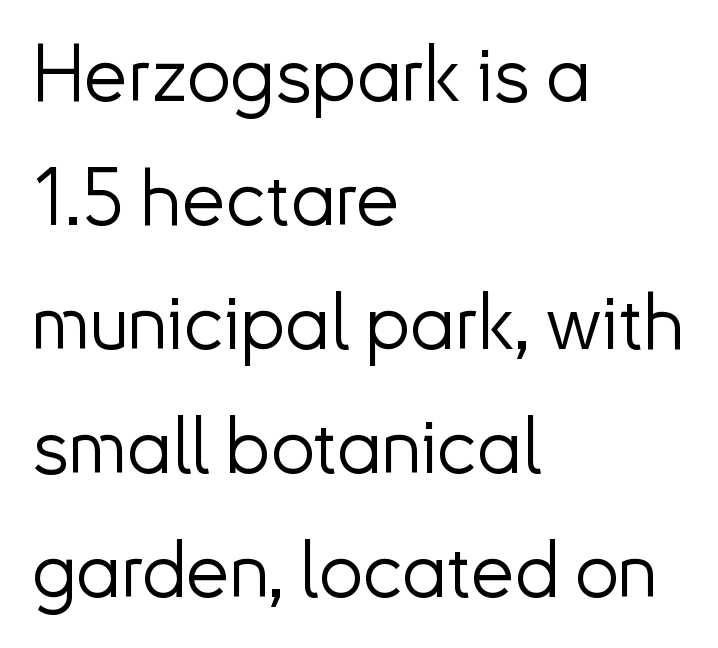
The typesetter chose a ragged-right arrangement here. This is roman type, the default non-slanted kind. A sans-serif font was chosen for this passage. Think of a printed novel: that variable character pitch is what you see here. Leading matches the norm, producing a regular column.
